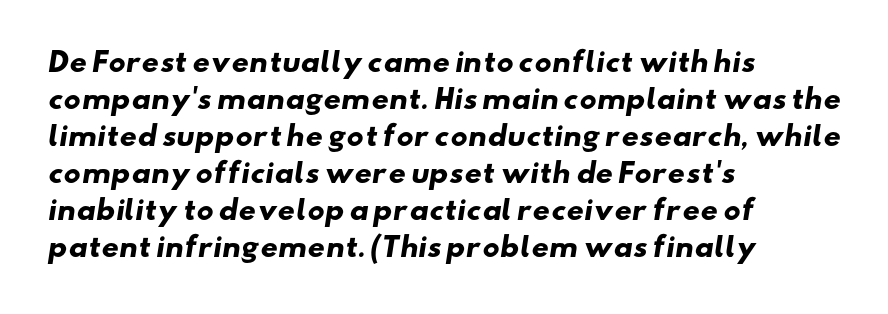
{"bold": "yes", "underline": "no", "align": "left", "line_spacing": "normal", "line_spacing_ratio": 1.37, "letter_spacing": "normal", "letter_spacing_em": 0.0, "glyph_px": 27}
